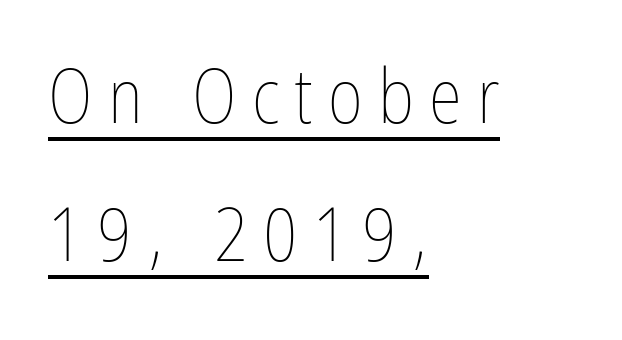
The image shows 76 px thin, condensed type, upright; set left-aligned, line spacing 1.82x, unusually wide letter spacing (+0.2 em), underlined; low stroke contrast and a medium x-height.
